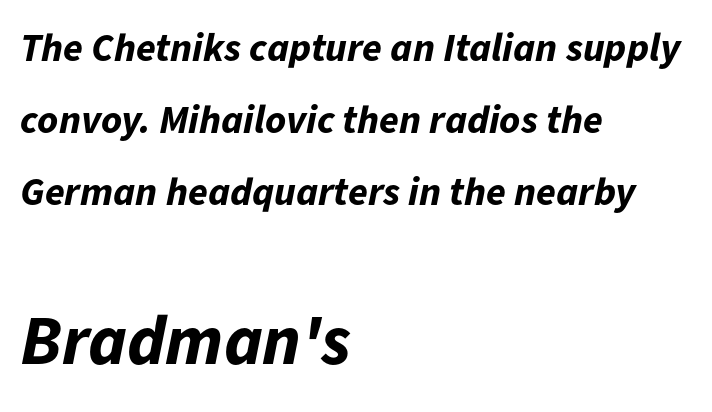
Q: Is the text bold? A: Yes.
Q: Is the text italic (slanted)? A: Yes, it leans right by about 11 degrees.
Q: Is the text underlined? A: No.
Q: How is the paragraph aligned? A: Left-aligned.
Q: Is the spacing between letters normal or unusually wide? A: Normal.
Q: Which block of text is set in a larger size, the first (top) or the second (bottom)? A: The second (bottom) one.
Q: Width (condensed, normal, or wide)? A: Normal.
Q: Stroke contrast? A: Low.
Q: x-height? A: Medium.
Q: Monospaced? A: No.
